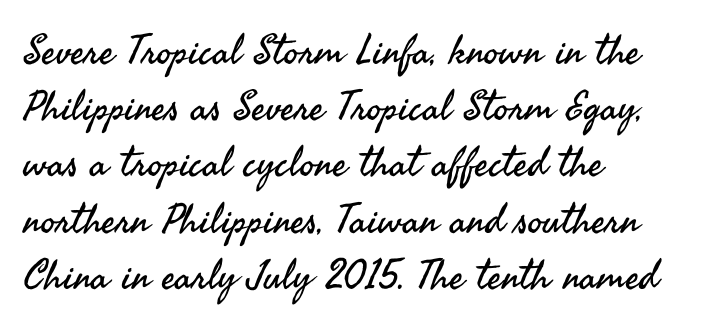
The image shows 41 px regular-weight sans-serif type; set left-aligned, normal line spacing (1.37x), normal letter spacing, not underlined; medium stroke contrast and a small x-height.
